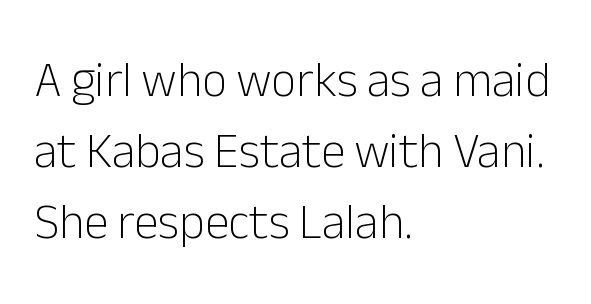
The image shows 49 px light sans-serif type, upright; set left-aligned, normal line spacing (1.45x), normal letter spacing, not underlined; low stroke contrast and a medium x-height.
